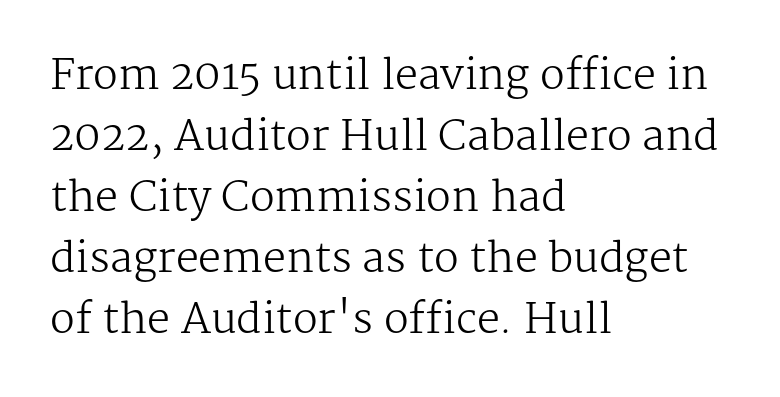
Baseline-to-baseline distance is the conventional proportion of letter height. A student would call this left alignment; a typographer would say flush left, rag right. The letters stand upright; this is a roman face. The face used here is proportionally spaced, like ordinary book or web type. The horizontal fit of the characters is conventional and even.
